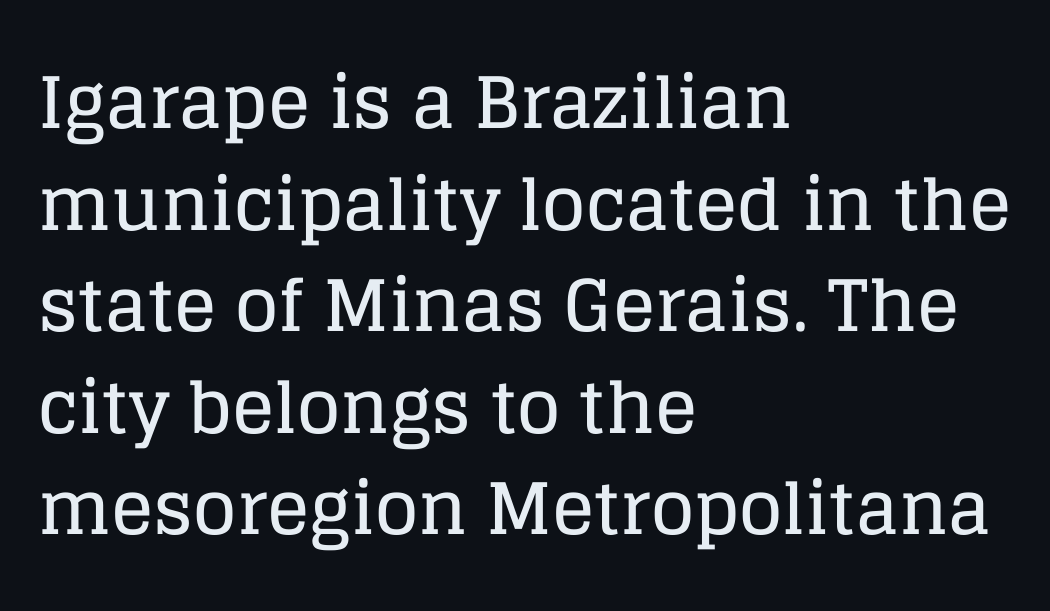
These lines were composed using upright roman letters. Glance below the letters and you will spot only blank space. Stroke terminals: seriffed. Reading down the column, the eye jumps a familiar distance to each next line. Visually the block forms a straight wall on the left and a jagged coastline on the right. Here the designer chose a conventional face with non-uniform glyph widths.
